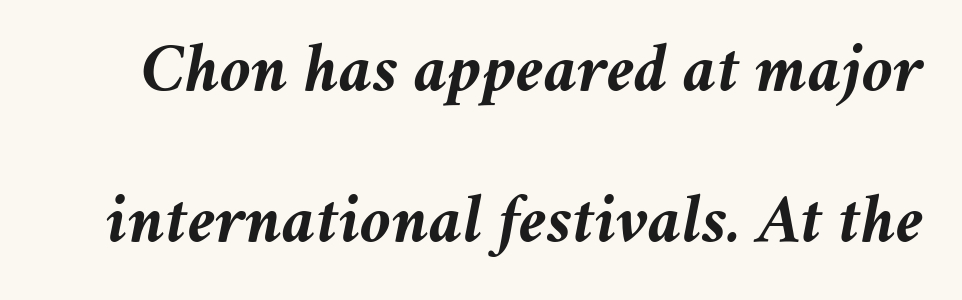
Q: Is the text bold? A: Yes.
Q: Is the text italic (slanted)? A: Yes, it leans right by about 11 degrees.
Q: Is the text underlined? A: No.
Q: Is the spacing between letters normal or unusually wide? A: Normal.
Q: Is the spacing between lines tight, normal or loose? A: Loose.
Q: Width (condensed, normal, or wide)? A: Normal.
Q: Stroke contrast? A: Medium.
Q: x-height? A: Medium.
Q: Monospaced? A: No.
